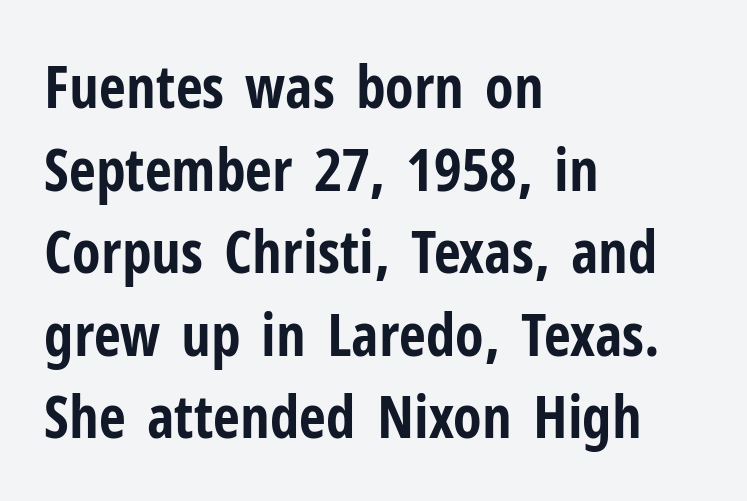
Q: Is the text bold? A: Yes.
Q: Is the text italic (slanted)? A: No, it is upright.
Q: Is the typeface a serif or a sans-serif typeface? A: Sans-serif.
Q: Is the text underlined? A: No.
Q: How is the paragraph aligned? A: Left-aligned.
Q: Is the spacing between letters normal or unusually wide? A: Normal.
Q: Is the spacing between lines tight, normal or loose? A: Normal.
Q: Width (condensed, normal, or wide)? A: Condensed.
Q: Stroke contrast? A: Low.
Q: x-height? A: Medium.
Q: Monospaced? A: No.
